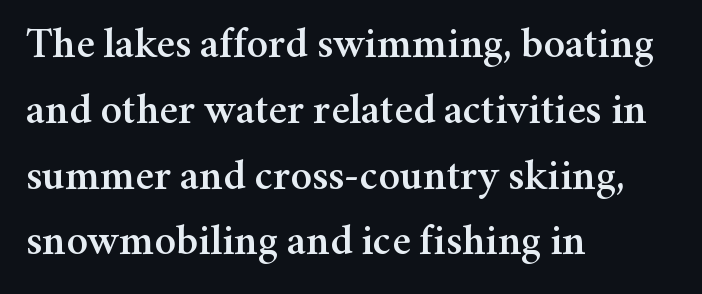
The image shows 43 px serif type, upright; set left-aligned, normal line spacing (1.53x), normal letter spacing, not underlined; medium stroke contrast and a medium x-height.
